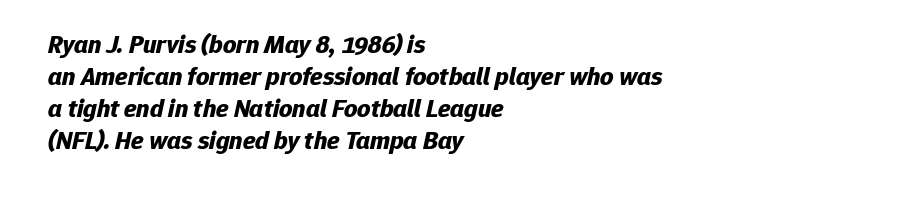
Q: Is the text bold? A: Yes.
Q: Is the text italic (slanted)? A: Yes, it leans right by about 12 degrees.
Q: Is the text underlined? A: No.
Q: How is the paragraph aligned? A: Left-aligned.
Q: Is the spacing between letters normal or unusually wide? A: Normal.
